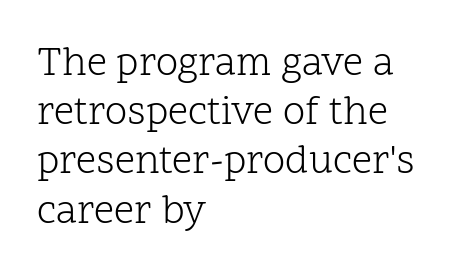
Q: Is the text bold? A: No.
Q: Is the text italic (slanted)? A: No, it is upright.
Q: Is the typeface a serif or a sans-serif typeface? A: Serif.
Q: Is the text underlined? A: No.
Q: How is the paragraph aligned? A: Left-aligned.
Q: Is the spacing between letters normal or unusually wide? A: Normal.
Q: Width (condensed, normal, or wide)? A: Normal.
Q: Stroke contrast? A: Low.
Q: x-height? A: Medium.
Q: Monospaced? A: No.
